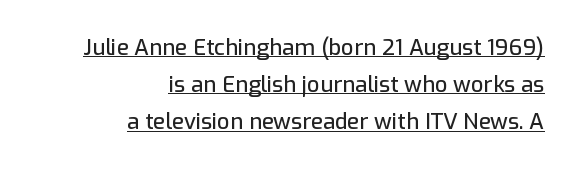
Q: Is the text italic (slanted)? A: No, it is upright.
Q: Is the text underlined? A: Yes.
Q: How is the paragraph aligned? A: Right-aligned.
Q: Is the spacing between letters normal or unusually wide? A: Normal.
Q: Is the spacing between lines tight, normal or loose? A: Normal.
